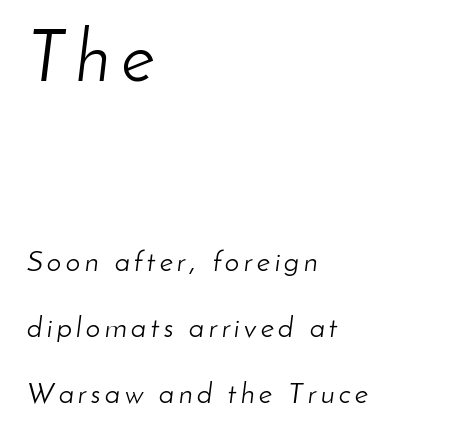
{"italic": "yes", "lean": "right", "slant_degrees": 8, "bold": "no", "weight": "light", "width": "normal", "stroke_contrast": "low", "x_height": "small", "monospaced": "no", "underline": "no", "align": "left", "line_spacing": "loose", "line_spacing_ratio": 2.28, "larger_block": "first", "size_ratio": 2.48, "glyph_px": 72}
